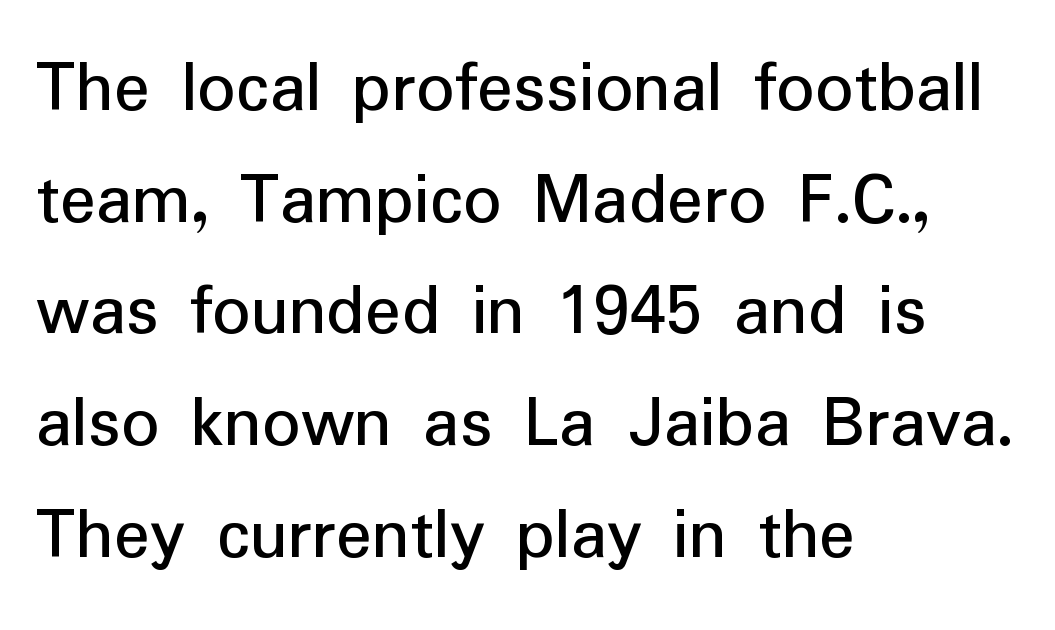
Q: Is the text bold? A: No.
Q: Is the text italic (slanted)? A: No, it is upright.
Q: Is the typeface a serif or a sans-serif typeface? A: Sans-serif.
Q: Is the text underlined? A: No.
Q: How is the paragraph aligned? A: Left-aligned.
Q: Is the spacing between letters normal or unusually wide? A: Normal.
Q: Is the spacing between lines tight, normal or loose? A: Normal.
Q: Width (condensed, normal, or wide)? A: Normal.
Q: Stroke contrast? A: Low.
Q: x-height? A: Medium.
Q: Monospaced? A: No.
